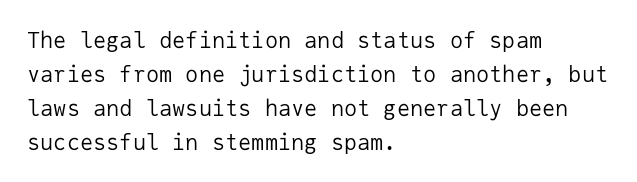
The image shows 22 px text type, upright; set left-aligned, normal line spacing (1.54x), normal letter spacing, not underlined.
